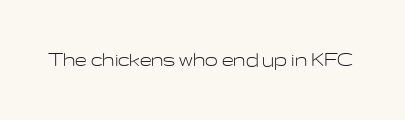
The type is set solid horizontally, with unmodified tracking. Words float on clear page, feet unadorned. A quiet, ordinary-to-light weight characterises the typeface. The type sits square on the baseline with zero lean.
